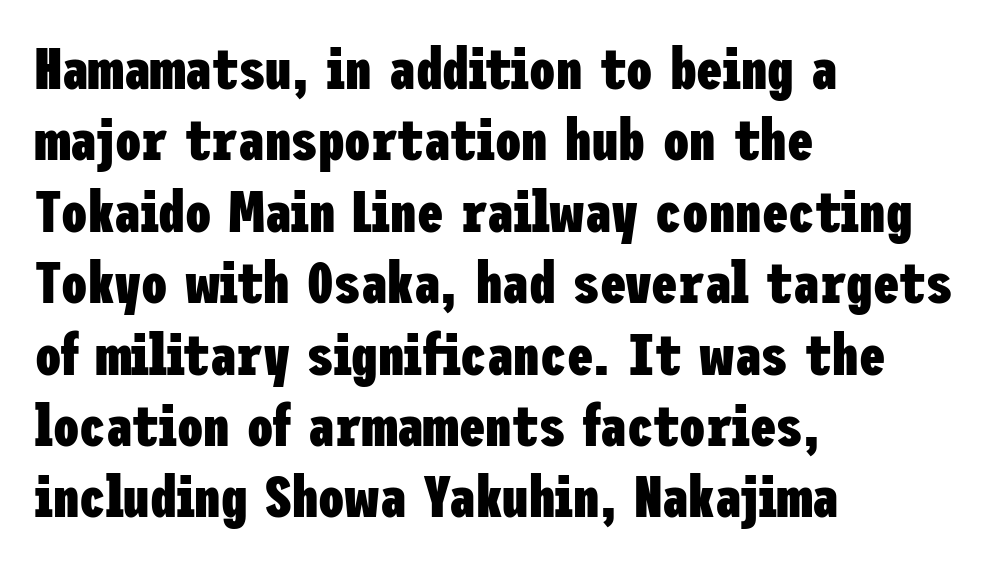
Q: Is the text bold? A: Yes.
Q: Is the text italic (slanted)? A: No, it is upright.
Q: Is the typeface a serif or a sans-serif typeface? A: Sans-serif.
Q: Is the text underlined? A: No.
Q: How is the paragraph aligned? A: Left-aligned.
Q: Is the spacing between letters normal or unusually wide? A: Normal.
Q: Width (condensed, normal, or wide)? A: Condensed.
Q: Stroke contrast? A: Low.
Q: x-height? A: Medium.
